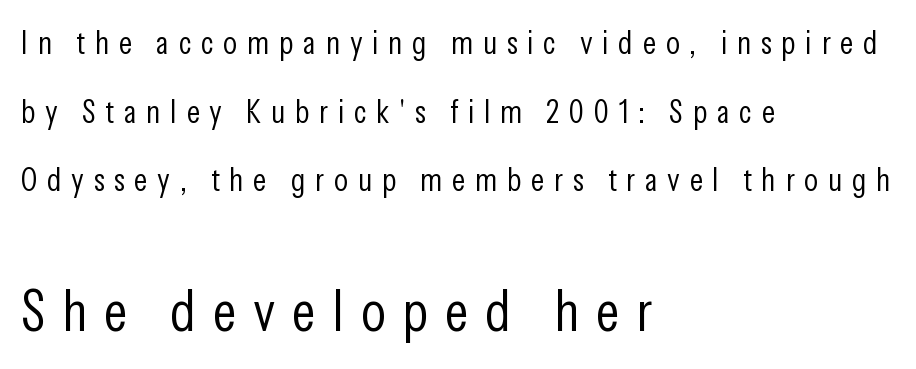
Spacing verdict: proportional, widths tailored to each character. When letters stand straight like this, we call the style roman or upright. Is the type heavy? It reads as light-to-regular instead. The space between consecutive lines is lavish.
